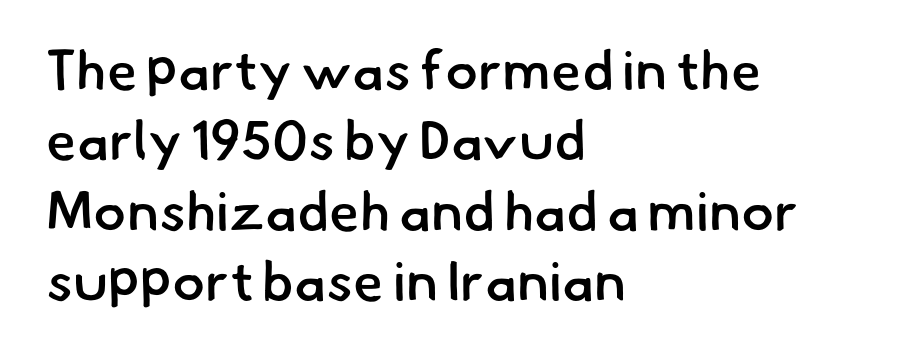
{"serif": "no", "bold": "semi", "weight": "semibold", "width": "normal", "stroke_contrast": "low", "x_height": "small", "monospaced": "no", "underline": "no", "align": "left", "line_spacing": "normal", "line_spacing_ratio": 1.28, "letter_spacing": "normal", "letter_spacing_em": 0.0, "glyph_px": 55}
